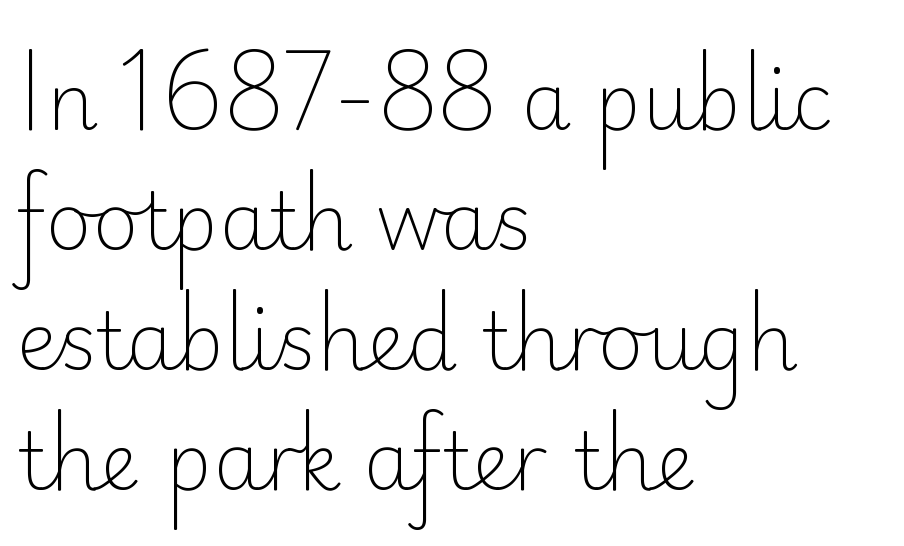
{"serif": "no", "italic": "no", "bold": "no", "weight": "light", "width": "normal", "stroke_contrast": "low", "x_height": "small", "monospaced": "no", "underline": "no", "align": "left", "line_spacing": "normal", "line_spacing_ratio": 1.52, "letter_spacing": "normal", "letter_spacing_em": 0.0, "glyph_px": 79}
